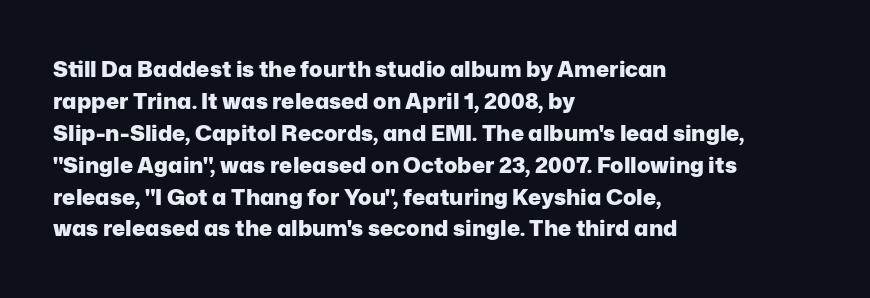
Q: Is the text bold? A: Yes.
Q: Is the text italic (slanted)? A: No, it is upright.
Q: Is the text underlined? A: No.
Q: How is the paragraph aligned? A: Left-aligned.
Q: Is the spacing between letters normal or unusually wide? A: Normal.
Q: Is the spacing between lines tight, normal or loose? A: Normal.
